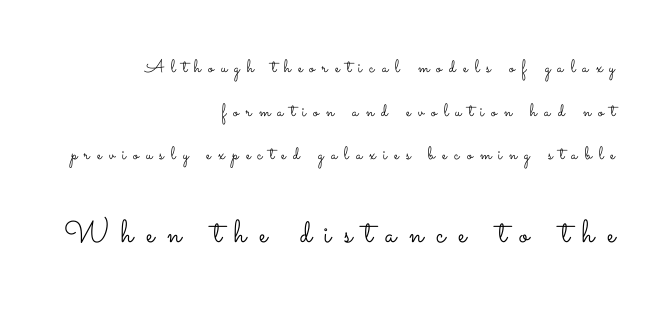
Q: Is the text bold? A: No.
Q: Is the text italic (slanted)? A: Yes.
Q: Is the text underlined? A: No.
Q: How is the paragraph aligned? A: Right-aligned.
Q: Is the spacing between letters normal or unusually wide? A: Unusually wide.
Q: Is the spacing between lines tight, normal or loose? A: Loose.
Q: Which block of text is set in a larger size, the first (top) or the second (bottom)? A: The second (bottom) one.
Q: Width (condensed, normal, or wide)? A: Wide.
Q: Stroke contrast? A: Low.
Q: x-height? A: Small.
Q: Monospaced? A: No.
